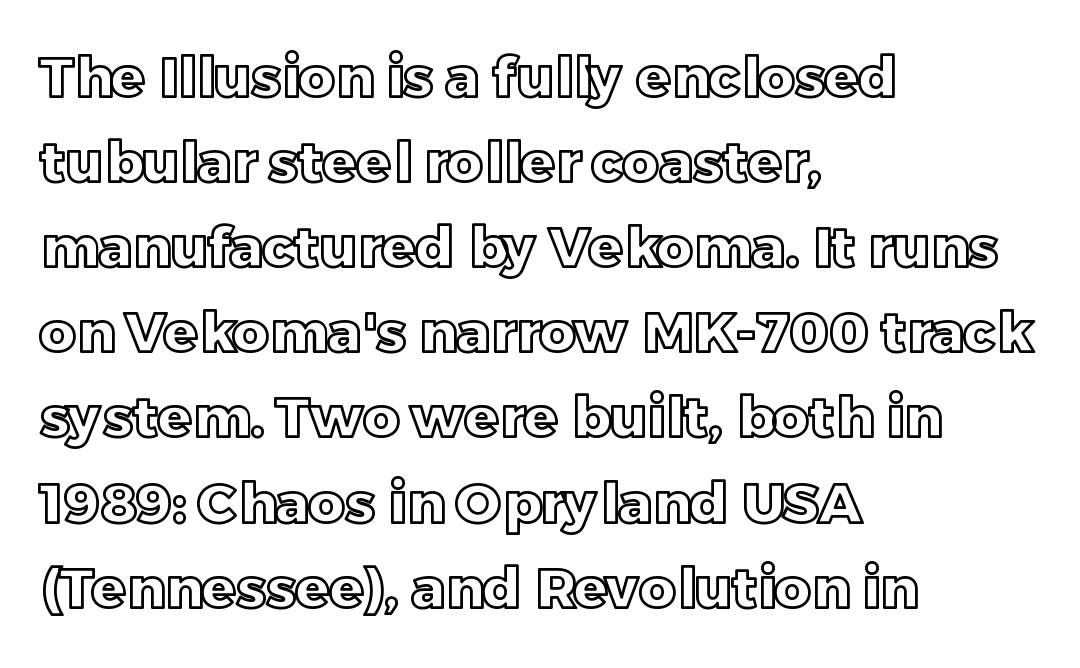
The image shows 56 px text type, upright; set left-aligned, normal line spacing (1.52x), normal letter spacing, not underlined; a large x-height.
